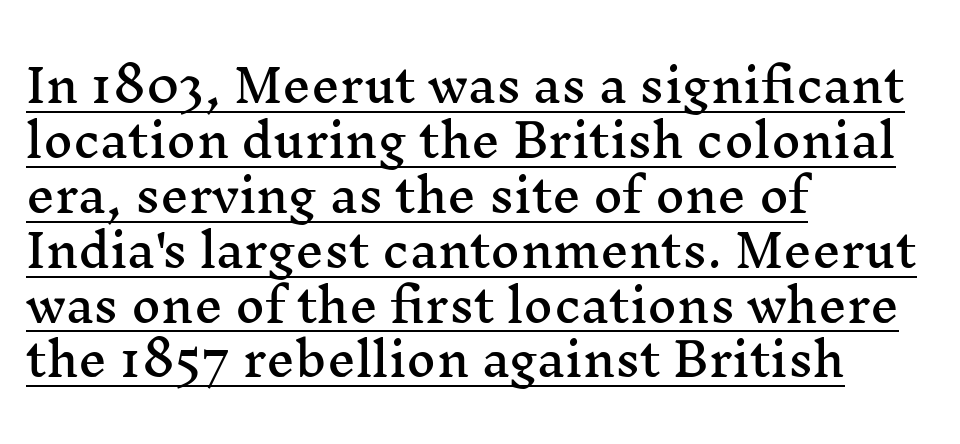
The image shows 45 px wide serif type, upright; set left-aligned, line spacing 1.22x, normal letter spacing, underlined; medium stroke contrast and a medium x-height.
